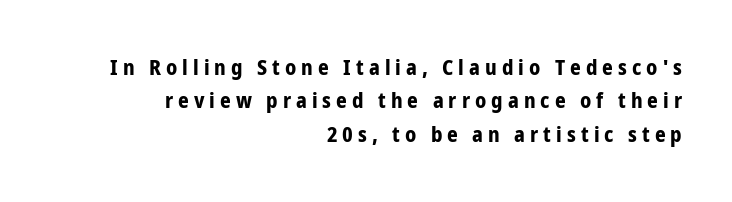
Q: Is the text bold? A: Yes.
Q: Is the text italic (slanted)? A: No, it is upright.
Q: Is the text underlined? A: No.
Q: How is the paragraph aligned? A: Right-aligned.
Q: Is the spacing between letters normal or unusually wide? A: Unusually wide.
Q: Is the spacing between lines tight, normal or loose? A: Normal.
